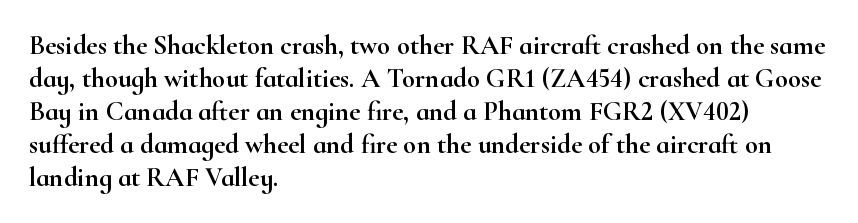
The image shows 27 px text type, upright; set left-aligned, line spacing 1.22x, normal letter spacing, not underlined.
